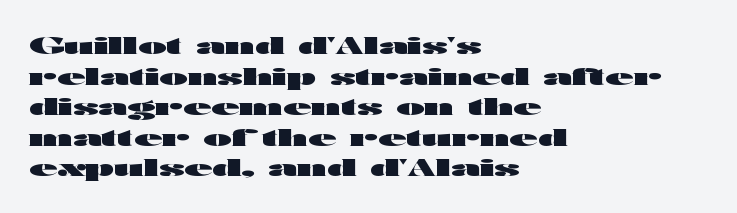
{"italic": "no", "bold": "yes", "underline": "no", "align": "left", "line_spacing": "normal", "line_spacing_ratio": 1.33, "letter_spacing": "normal", "letter_spacing_em": 0.0, "glyph_px": 23}
